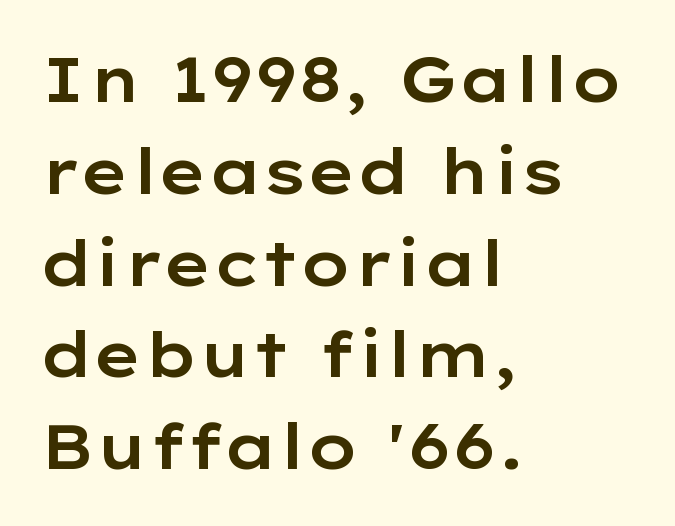
Note the varied advance widths — an 'i' is clearly narrower than an 'm'. Characters follow at the spacing the type designer built in. Nobody drew a line under any word here. Nope, not italic — everything's standing straight.
